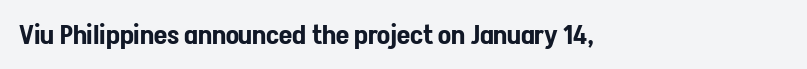
The rendering keeps characters at their native spacing. Characters remain perfectly vertical along every line. Horizontal alignment here is leftward, the default for most running prose. Rule under the text: the space is simply empty.
